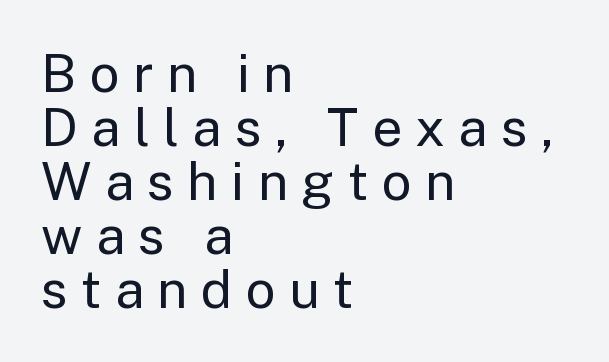
The image shows 53 px regular-weight sans-serif type, upright; set left-aligned, tight line spacing (1.02x), unusually wide letter spacing (+0.25 em), not underlined; low stroke contrast and a medium x-height.
